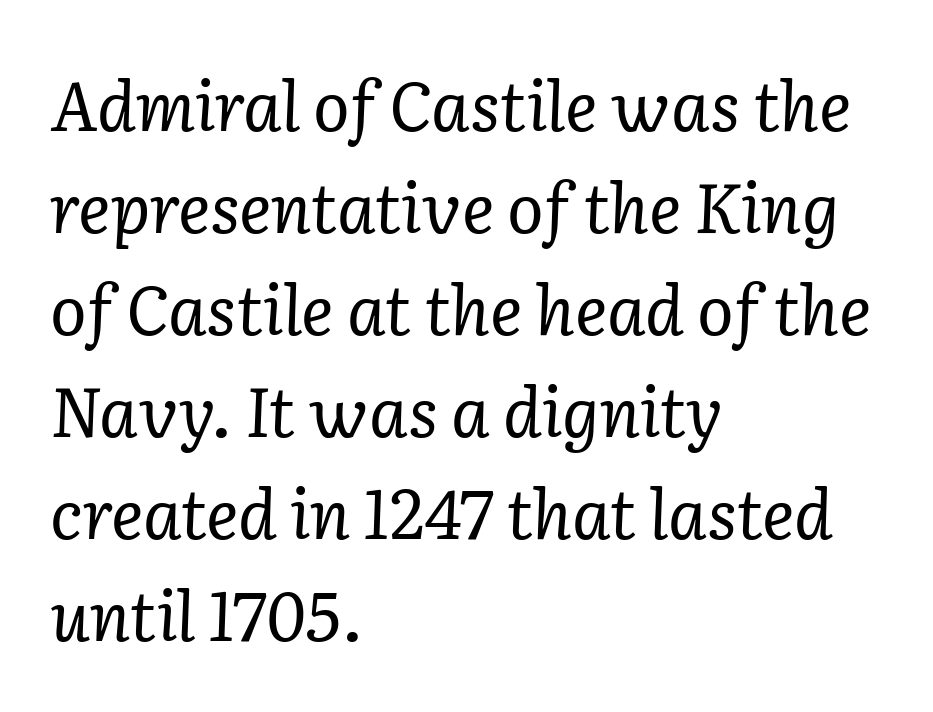
The image shows 68 px regular-weight serif type, italic (leaning right); set left-aligned, normal line spacing (1.5x), normal letter spacing, not underlined; low stroke contrast and a medium x-height.
